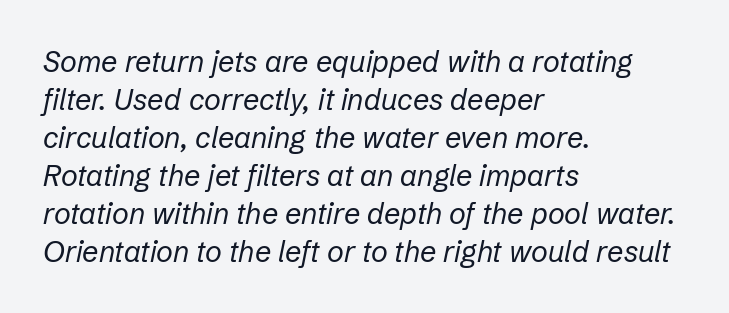
{"italic": "yes", "lean": "right", "slant_degrees": 12, "bold": "no", "weight": "regular", "width": "normal", "stroke_contrast": "low", "x_height": "medium", "monospaced": "no", "underline": "no", "align": "left", "line_spacing": "normal", "line_spacing_ratio": 1.31, "letter_spacing": "normal", "letter_spacing_em": 0.0, "glyph_px": 29}
